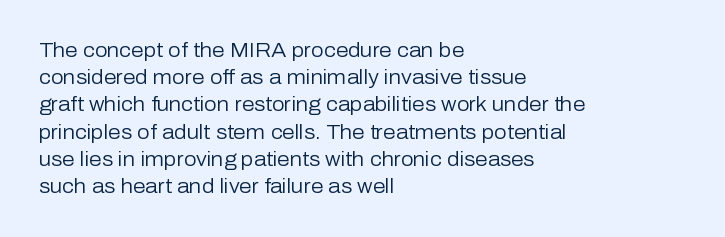
Q: Is the text bold? A: No.
Q: Is the text italic (slanted)? A: No, it is upright.
Q: Is the text underlined? A: No.
Q: How is the paragraph aligned? A: Left-aligned.
Q: Is the spacing between letters normal or unusually wide? A: Normal.
Q: Is the spacing between lines tight, normal or loose? A: Normal.
